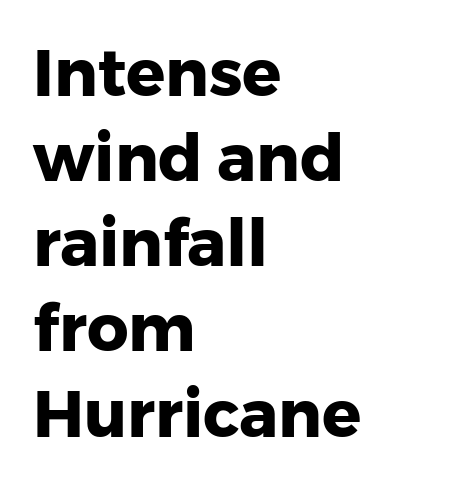
{"serif": "no", "italic": "no", "bold": "yes", "weight": "heavy", "width": "normal", "stroke_contrast": "low", "x_height": "medium", "monospaced": "no", "underline": "no", "align": "left", "line_spacing": "normal", "line_spacing_ratio": 1.31, "letter_spacing": "normal", "letter_spacing_em": 0.0, "glyph_px": 65}
